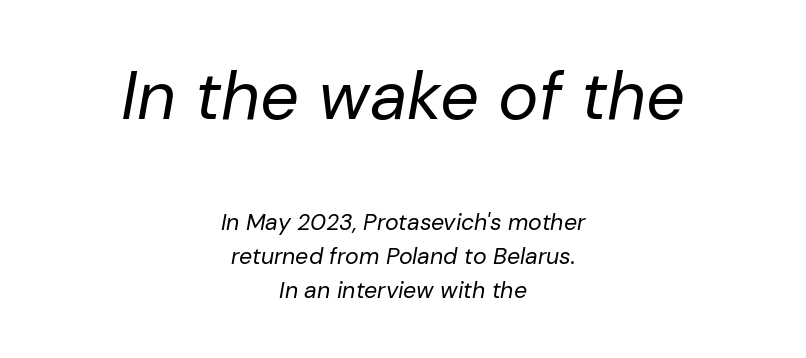
{"italic": "yes", "lean": "right", "slant_degrees": 10, "bold": "no", "weight": "regular", "width": "normal", "stroke_contrast": "low", "x_height": "medium", "monospaced": "no", "underline": "no", "align": "center", "line_spacing": "normal", "line_spacing_ratio": 1.49, "letter_spacing": "normal", "letter_spacing_em": 0.0, "larger_block": "first", "size_ratio": 2.96, "glyph_px": 68}
